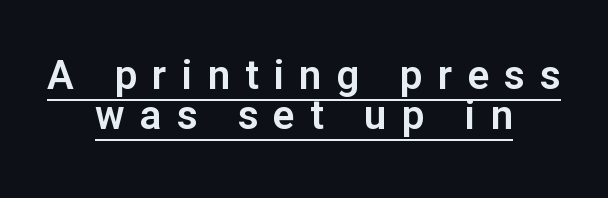
You can tell it's not italic because the verticals are truly vertical. The space between consecutive lines is stingy. The designer went with a sans here, leaving each stem footless. Underlined type.
